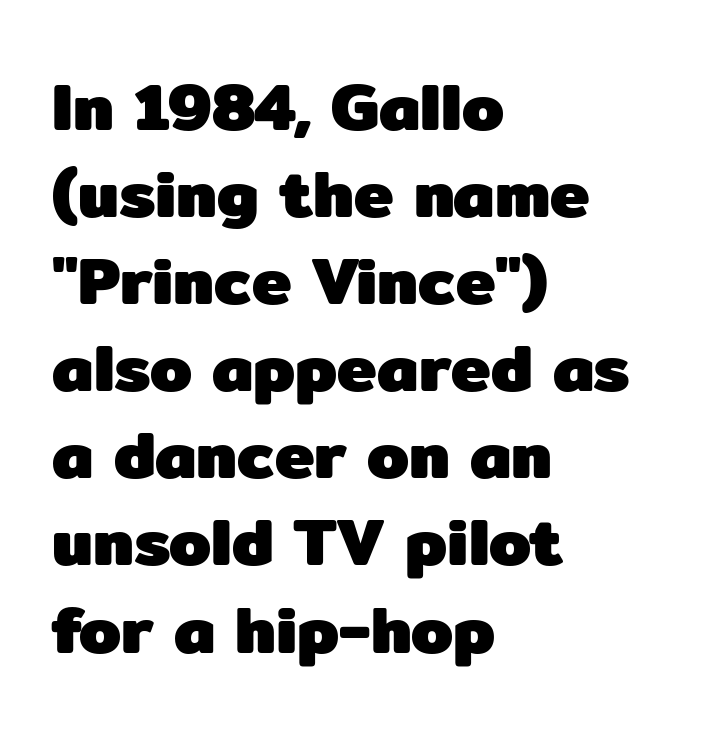
These lines sit exactly where default settings would place them. The glyphs are unaccompanied by any horizontal stroke below them. A typesetter would call this proportional, since set widths differ per character. No extra tracking has been applied to these lines. The axis of the letterforms is exactly vertical. Serif or sans? Sans — the stroke terminals are bare.
